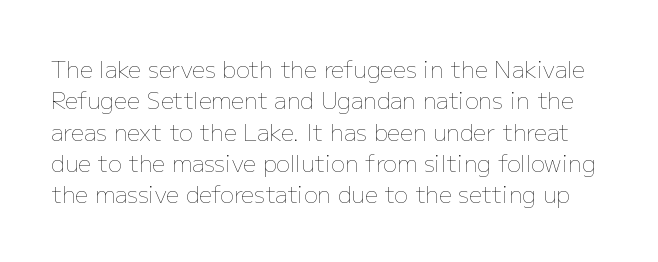
{"italic": "no", "bold": "no", "underline": "no", "line_spacing": "normal", "line_spacing_ratio": 1.36, "letter_spacing": "normal", "letter_spacing_em": 0.0, "glyph_px": 23}
